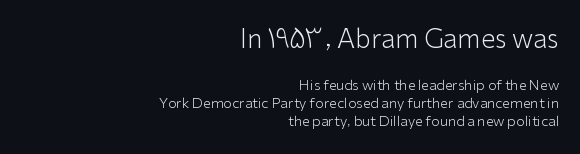
Q: Is the text bold? A: No.
Q: Is the text italic (slanted)? A: No, it is upright.
Q: Is the text underlined? A: No.
Q: How is the paragraph aligned? A: Right-aligned.
Q: Is the spacing between letters normal or unusually wide? A: Normal.
Q: Is the spacing between lines tight, normal or loose? A: Normal.
Q: Which block of text is set in a larger size, the first (top) or the second (bottom)? A: The first (top) one.
